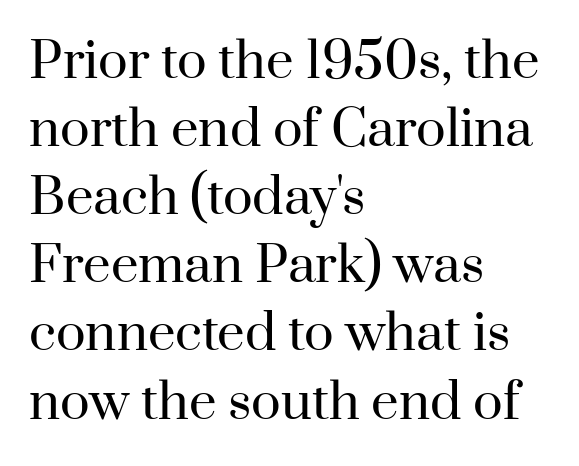
The image shows 49 px regular-weight serif type, upright; set left-aligned, normal line spacing (1.39x), normal letter spacing, not underlined; high stroke contrast and a small x-height.
